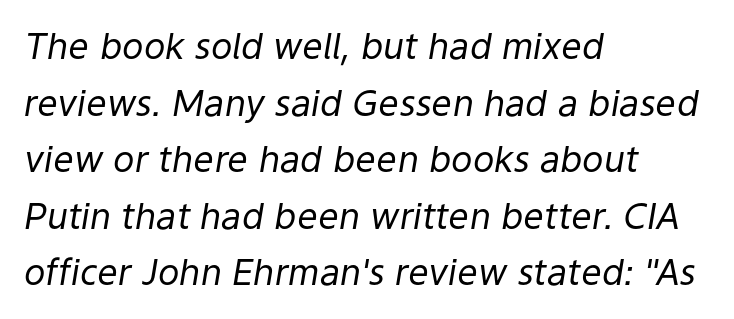
The area under the type is left untouched. The rendering uses natural spacing where letterforms have individual widths. The letters sit at their default tracking, neither squeezed nor spread. Vertically, the passage feels balanced, rows spaced as you'd expect. This sample is left-justified, so line endings fall wherever the words run out. Rendered with sloped, italic letterforms.
